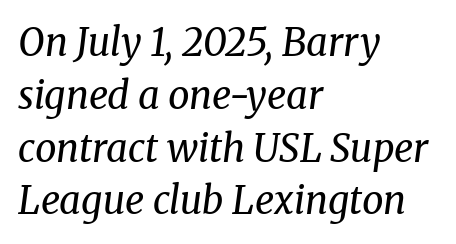
Q: Is the text bold? A: No.
Q: Is the text italic (slanted)? A: Yes, it leans right by about 8 degrees.
Q: Is the typeface a serif or a sans-serif typeface? A: Serif.
Q: Is the text underlined? A: No.
Q: How is the paragraph aligned? A: Left-aligned.
Q: Is the spacing between letters normal or unusually wide? A: Normal.
Q: Is the spacing between lines tight, normal or loose? A: Normal.
Q: Width (condensed, normal, or wide)? A: Normal.
Q: Stroke contrast? A: Medium.
Q: x-height? A: Medium.
Q: Monospaced? A: No.
